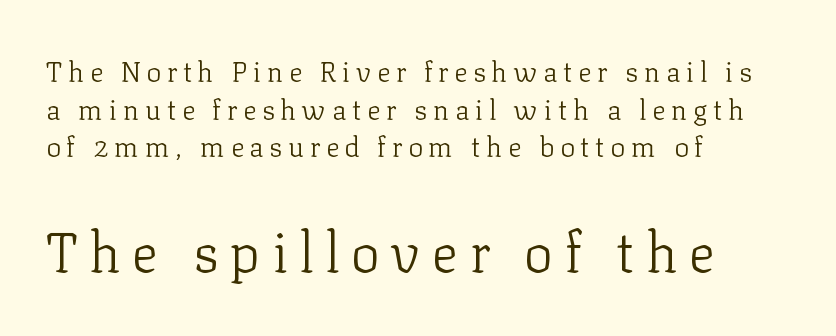
Q: Is the text bold? A: No.
Q: Is the text italic (slanted)? A: No, it is upright.
Q: Is the typeface a serif or a sans-serif typeface? A: Serif.
Q: Is the text underlined? A: No.
Q: How is the paragraph aligned? A: Left-aligned.
Q: Is the spacing between letters normal or unusually wide? A: Unusually wide.
Q: Is the spacing between lines tight, normal or loose? A: Normal.
Q: Which block of text is set in a larger size, the first (top) or the second (bottom)? A: The second (bottom) one.
Q: Width (condensed, normal, or wide)? A: Normal.
Q: Stroke contrast? A: Low.
Q: x-height? A: Medium.
Q: Monospaced? A: No.
